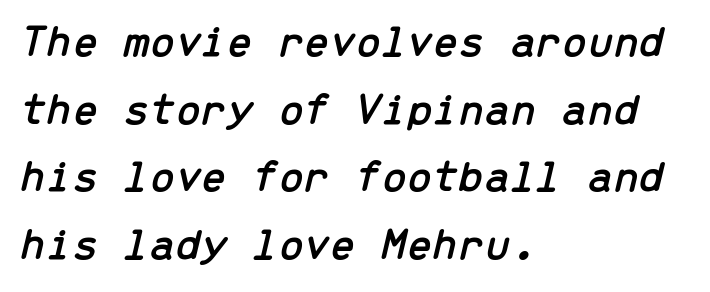
Q: Is the text italic (slanted)? A: Yes, it leans right by about 13 degrees.
Q: Is the text underlined? A: No.
Q: How is the paragraph aligned? A: Left-aligned.
Q: Is the spacing between letters normal or unusually wide? A: Normal.
Q: Is the spacing between lines tight, normal or loose? A: Normal.
Q: Width (condensed, normal, or wide)? A: Normal.
Q: Stroke contrast? A: Low.
Q: x-height? A: Medium.
Q: Monospaced? A: Yes.
